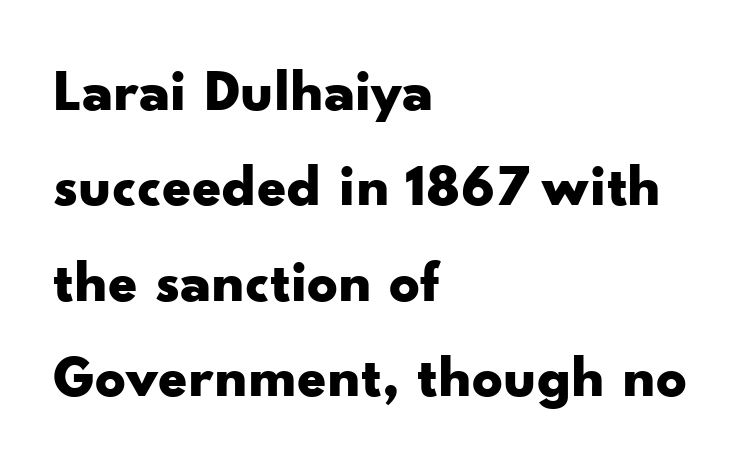
The image shows 60 px bold, wide sans-serif type, upright; set left-aligned, normal line spacing (1.59x), normal letter spacing, not underlined; low stroke contrast and a small x-height.
